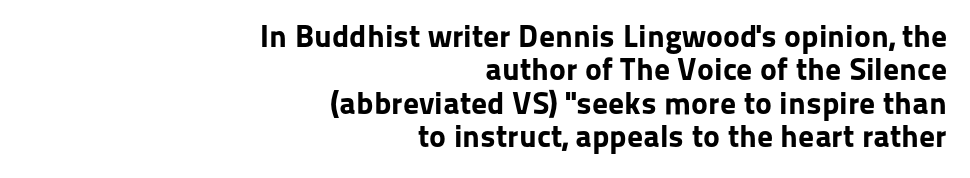
The image shows 32 px bold sans-serif type, upright; set right-aligned, tight line spacing (1.04x), normal letter spacing, not underlined; low stroke contrast and a medium x-height.
